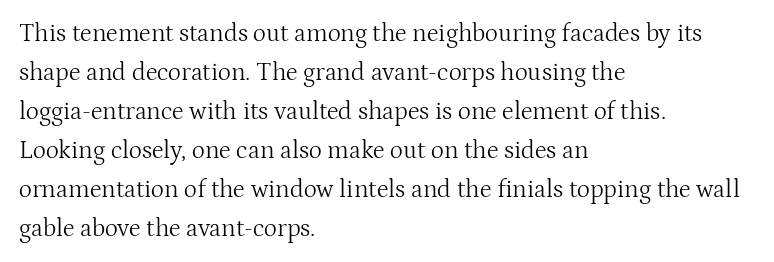
The image shows 25 px text type, upright; set left-aligned, normal line spacing (1.56x), normal letter spacing, not underlined.
